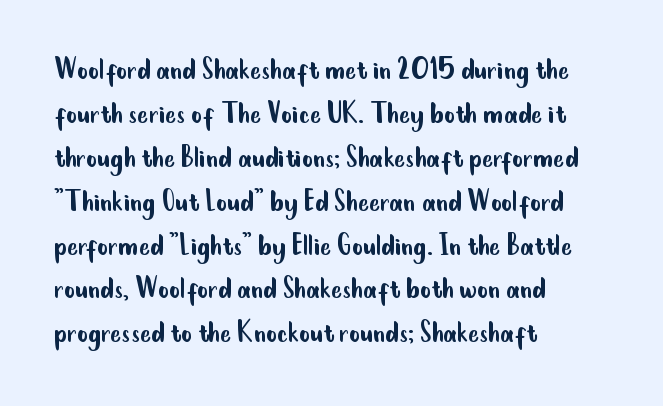
The image shows 33 px regular-weight, condensed sans-serif type, upright; set left-aligned, normal line spacing (1.33x), normal letter spacing, not underlined; low stroke contrast and a small x-height.
